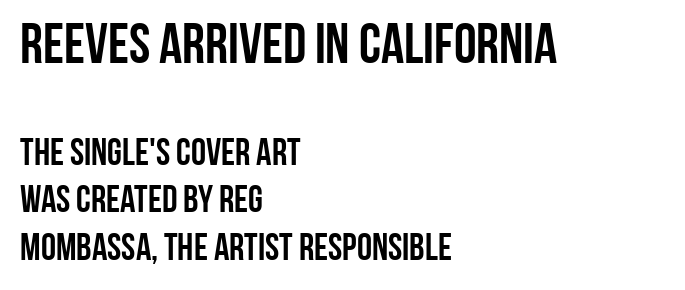
Does the type have serifs? No, each stem ends abruptly. Compare the two chunks: the upper has the greater cap height. Type without underlining. No extra tracking has been applied to these lines. In terms of posture, this sample is upright. Looks like regular typesetting: each glyph gets only the width it needs.
